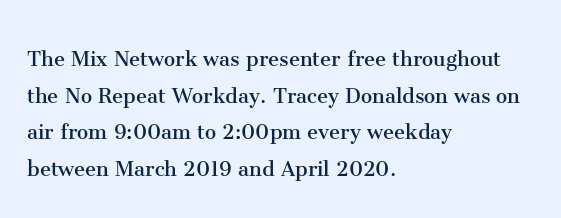
{"italic": "no", "bold": "no", "underline": "no", "align": "left", "line_spacing": "normal", "line_spacing_ratio": 1.47, "letter_spacing": "normal", "letter_spacing_em": 0.0, "glyph_px": 25}
